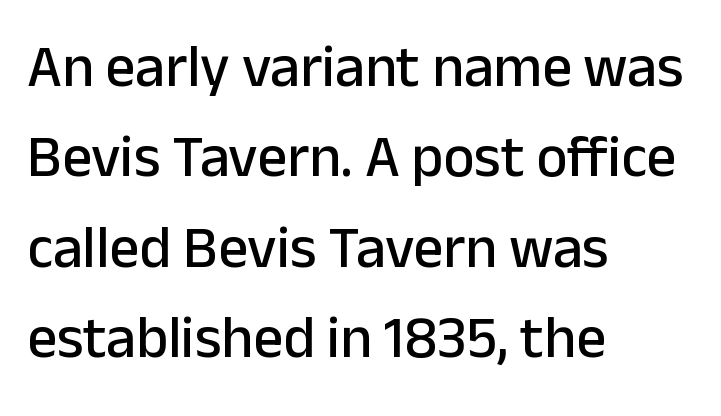
The image shows 59 px sans-serif type, upright; set left-aligned, normal line spacing (1.53x), normal letter spacing, not underlined; low stroke contrast and a medium x-height.
